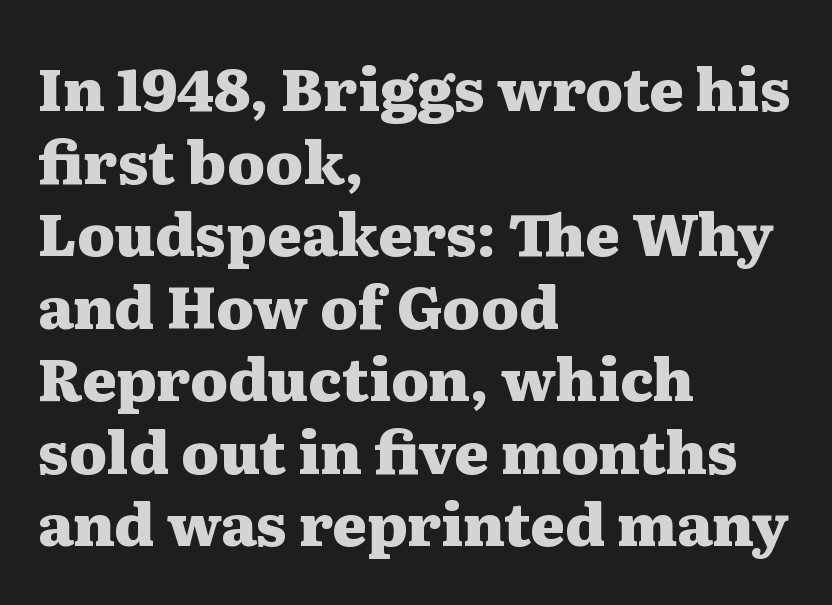
Q: Is the text bold? A: Yes.
Q: Is the text italic (slanted)? A: No, it is upright.
Q: Is the typeface a serif or a sans-serif typeface? A: Serif.
Q: Is the text underlined? A: No.
Q: How is the paragraph aligned? A: Left-aligned.
Q: Is the spacing between letters normal or unusually wide? A: Normal.
Q: Width (condensed, normal, or wide)? A: Wide.
Q: Stroke contrast? A: Medium.
Q: x-height? A: Medium.
Q: Monospaced? A: No.
